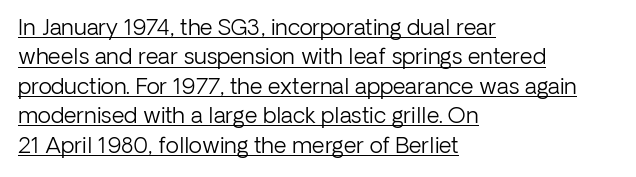
The image shows 22 px text type, upright; set left-aligned, normal line spacing (1.34x), normal letter spacing, underlined.
